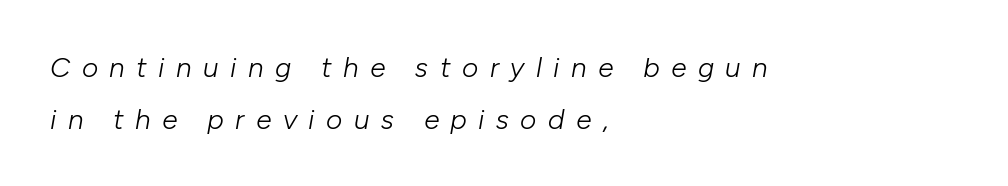
Q: Is the text bold? A: No.
Q: Is the text italic (slanted)? A: Yes, it leans right by about 10 degrees.
Q: Is the text underlined? A: No.
Q: How is the paragraph aligned? A: Left-aligned.
Q: Is the spacing between letters normal or unusually wide? A: Unusually wide.
Q: Width (condensed, normal, or wide)? A: Normal.
Q: Stroke contrast? A: Low.
Q: x-height? A: Medium.
Q: Monospaced? A: No.
